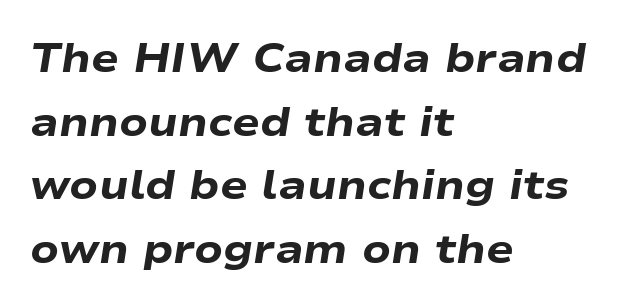
The image shows 41 px heavy, wide type, italic (leaning right); set left-aligned, normal line spacing (1.55x), normal letter spacing, not underlined; low stroke contrast and a medium x-height.
